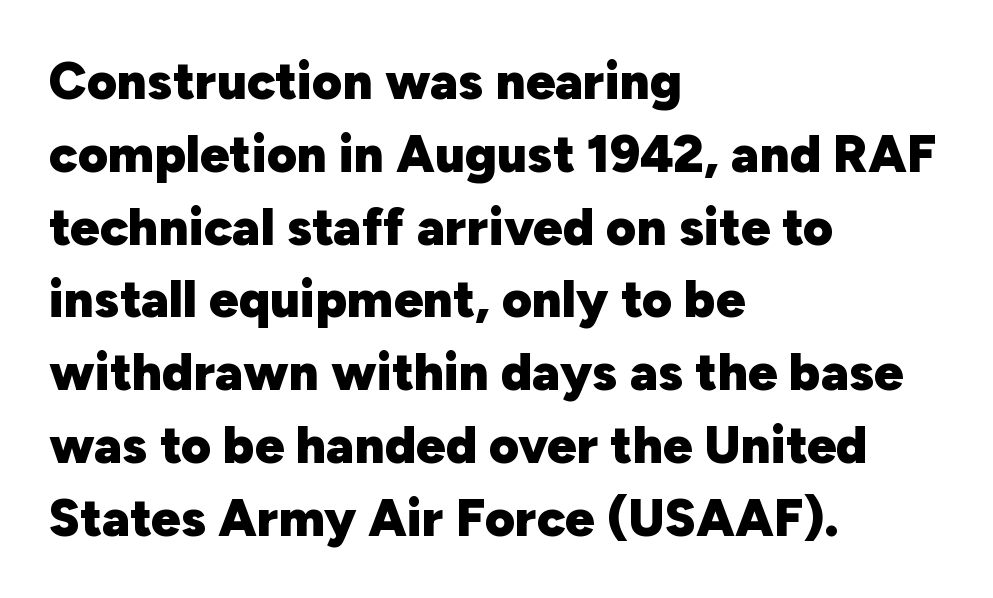
Q: Is the text bold? A: Yes.
Q: Is the text italic (slanted)? A: No, it is upright.
Q: Is the typeface a serif or a sans-serif typeface? A: Sans-serif.
Q: Is the text underlined? A: No.
Q: How is the paragraph aligned? A: Left-aligned.
Q: Is the spacing between letters normal or unusually wide? A: Normal.
Q: Is the spacing between lines tight, normal or loose? A: Normal.
Q: Width (condensed, normal, or wide)? A: Normal.
Q: Stroke contrast? A: Low.
Q: x-height? A: Medium.
Q: Monospaced? A: No.
